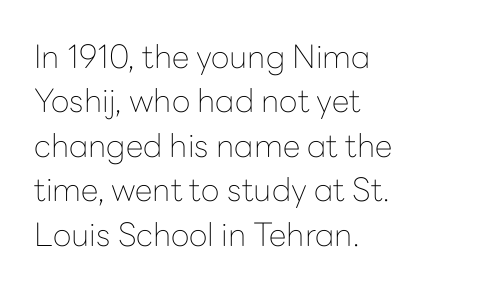
Each row of text sits above clean, open space. The face used here is proportionally spaced, like ordinary book or web type. The lettering holds an erect, upright posture throughout. Observe the ordinary spacing: letters are neighbours, not strangers. Is the block centered? No — it sits flush against the left margin. The font family rendered here belongs to the sans-serif group.
